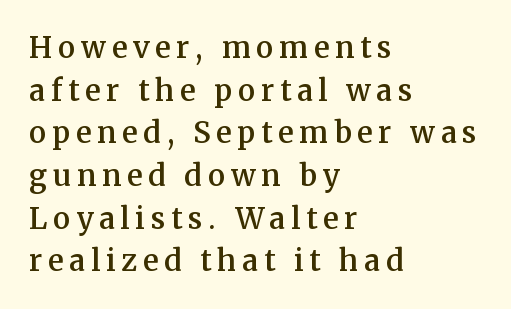
Q: Is the text bold? A: Semi-bold.
Q: Is the text italic (slanted)? A: No, it is upright.
Q: Is the typeface a serif or a sans-serif typeface? A: Serif.
Q: Is the text underlined? A: No.
Q: How is the paragraph aligned? A: Left-aligned.
Q: Is the spacing between letters normal or unusually wide? A: Unusually wide.
Q: Is the spacing between lines tight, normal or loose? A: Normal.
Q: Width (condensed, normal, or wide)? A: Normal.
Q: Stroke contrast? A: Medium.
Q: x-height? A: Medium.
Q: Monospaced? A: No.
